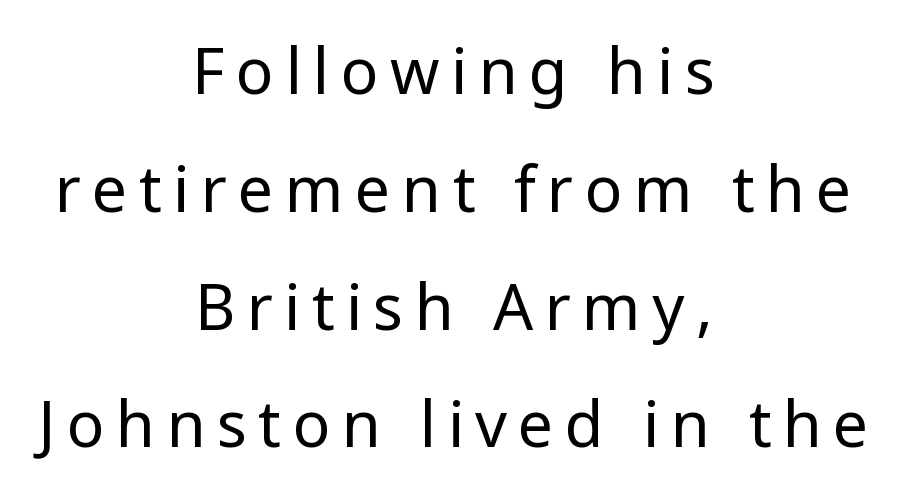
The image shows 63 px regular-weight sans-serif type, upright; set centered, line spacing 1.87x, not underlined; low stroke contrast and a medium x-height.
